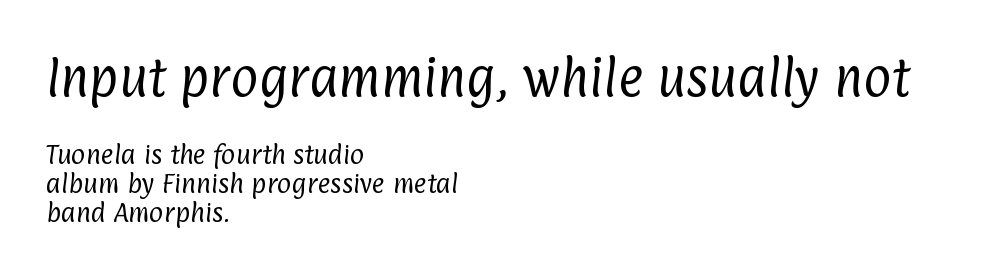
You could not count columns in this text — the font is proportionally spaced. The foot of each line stays bare and open. Font category for this specimen: sans-serif. Think standard paragraph weight, or any step lighter than that.
